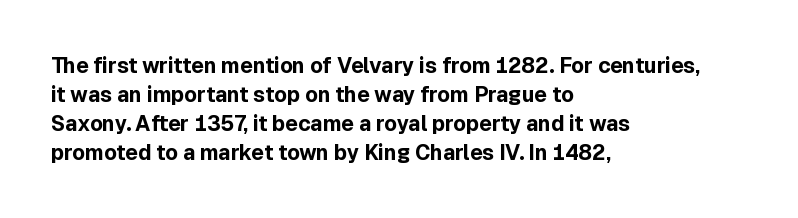
{"italic": "no", "bold": "yes", "underline": "no", "align": "left", "line_spacing": "normal", "line_spacing_ratio": 1.38, "letter_spacing": "normal", "letter_spacing_em": 0.0, "glyph_px": 21}
